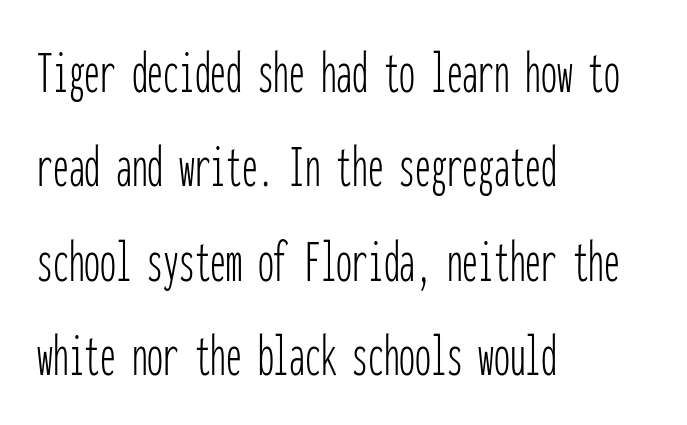
The font's upright variant was chosen for this text. You can tell from the bare stems that sans-serif type was used. Leading: standard. Here the glyphs are tracked normally, forming tight word shapes.
